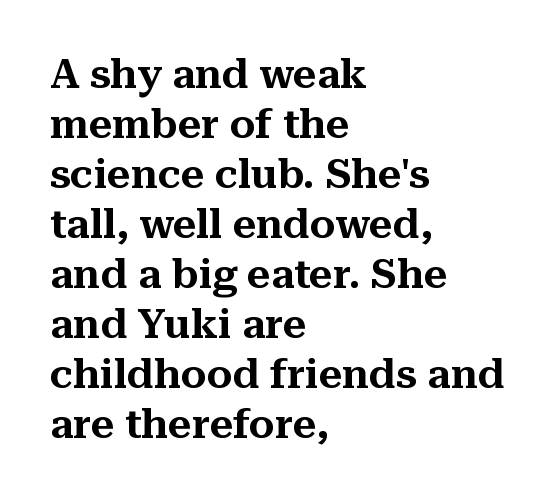
Character widths vary here, with narrow letters taking less room than wide ones. The text was rendered using a seriffed face with decorative stroke endings. No word sits above an underline. Is there any slant? The stems are plumb.
